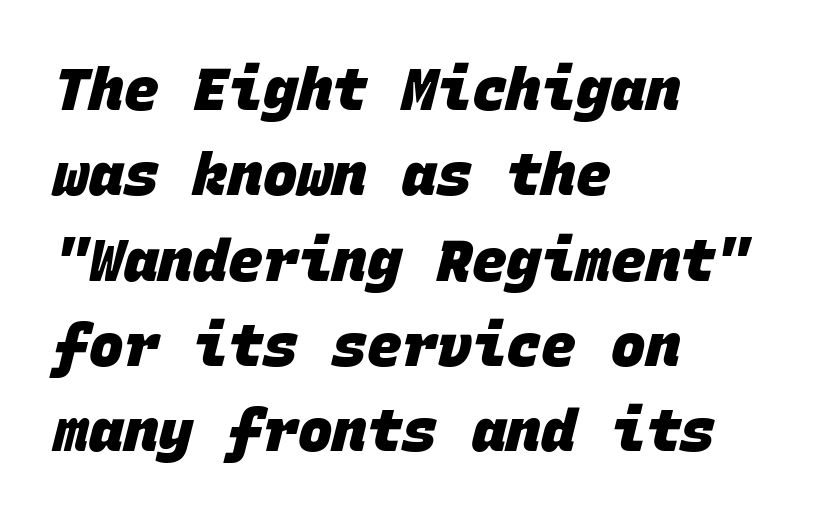
The typesetter chose a ragged-right arrangement here. I'd describe the lettering as bold — thick and assertive. The designer went with a sans here, leaving each stem footless. Fixed-width glyphs throughout — classic coding-font behaviour. Here the glyphs are tracked normally, forming tight word shapes.
